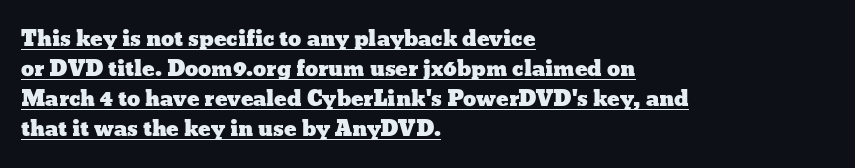
Q: Is the text italic (slanted)? A: No, it is upright.
Q: Is the text underlined? A: Yes.
Q: How is the paragraph aligned? A: Left-aligned.
Q: Is the spacing between letters normal or unusually wide? A: Normal.
Q: Is the spacing between lines tight, normal or loose? A: Normal.
